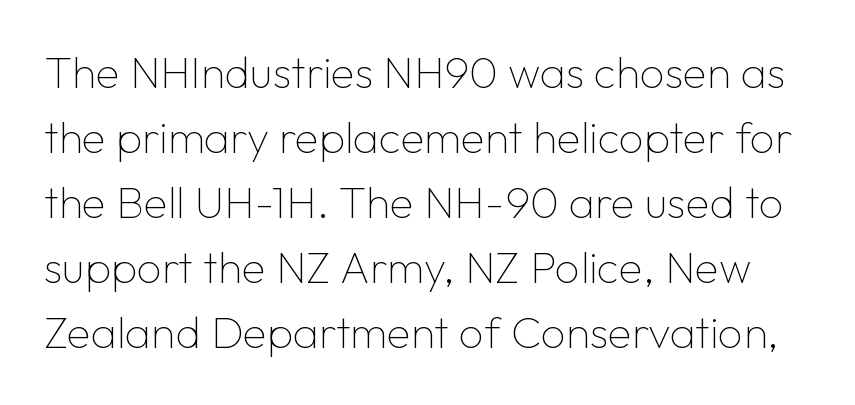
The image shows 44 px thin sans-serif type, upright; set normal line spacing (1.48x), normal letter spacing, not underlined; low stroke contrast and a medium x-height.
